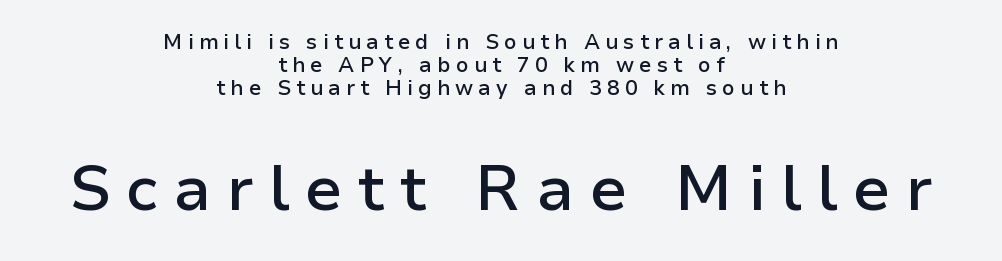
{"serif": "no", "italic": "no", "bold": "semi", "weight": "semibold", "width": "normal", "stroke_contrast": "low", "x_height": "medium", "monospaced": "no", "underline": "no", "align": "center", "line_spacing": "tight", "line_spacing_ratio": 1.09, "letter_spacing": "wide", "letter_spacing_em": 0.24, "larger_block": "second", "size_ratio": 3.0, "glyph_px": 63}
